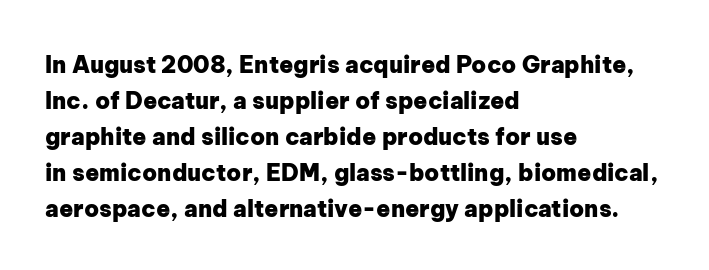
{"italic": "no", "bold": "yes", "underline": "no", "align": "left", "line_spacing": "normal", "line_spacing_ratio": 1.57, "letter_spacing": "normal", "letter_spacing_em": 0.0, "glyph_px": 23}
